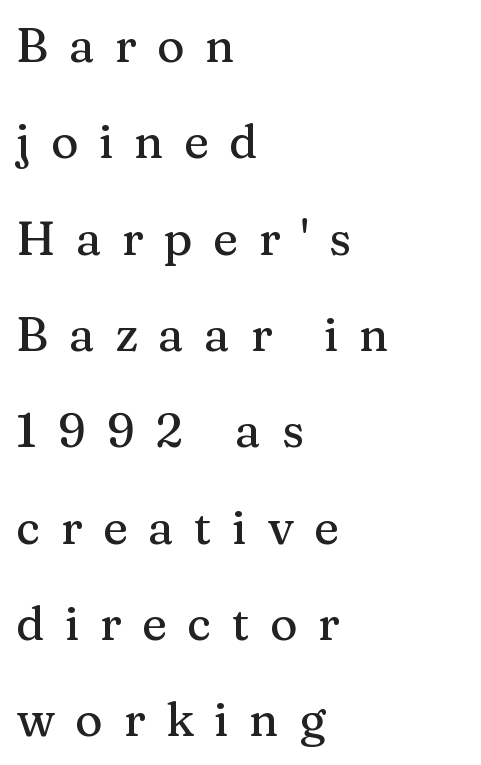
The image shows 47 px serif type, upright; set left-aligned, loose line spacing (2.05x), unusually wide letter spacing (+0.44 em), not underlined; medium stroke contrast and a medium x-height.
